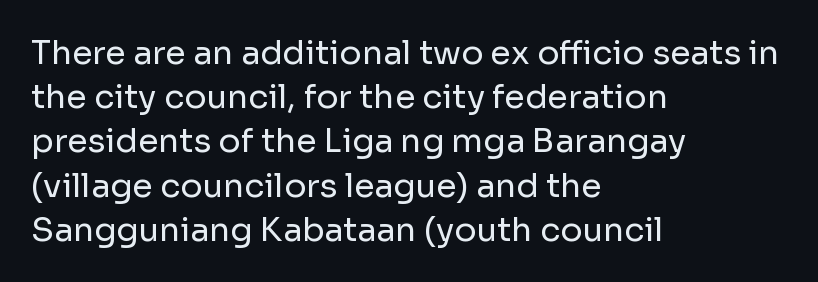
The image shows 33 px regular-weight sans-serif type, upright; set left-aligned, normal line spacing (1.34x), normal letter spacing, not underlined; low stroke contrast and a medium x-height.
